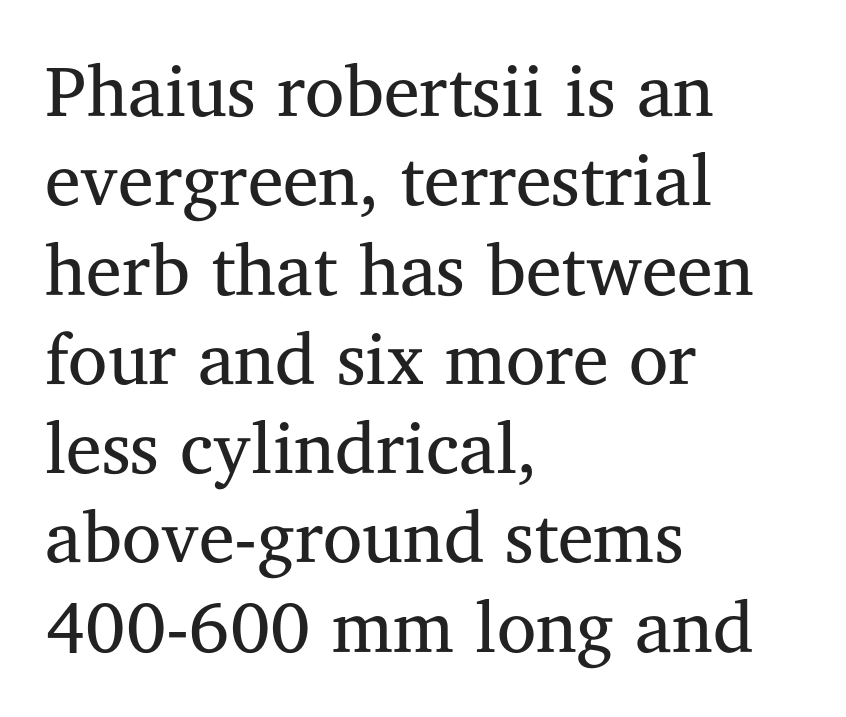
Characters remain perfectly vertical along every line. In CSS terms this would be text-align: left. You can tell from the footed stems that serif type was used. A typesetter would call this zero additional tracking. The letterforms sit at book weight or below. Proportional: the letters do not fall into vertical columns.
